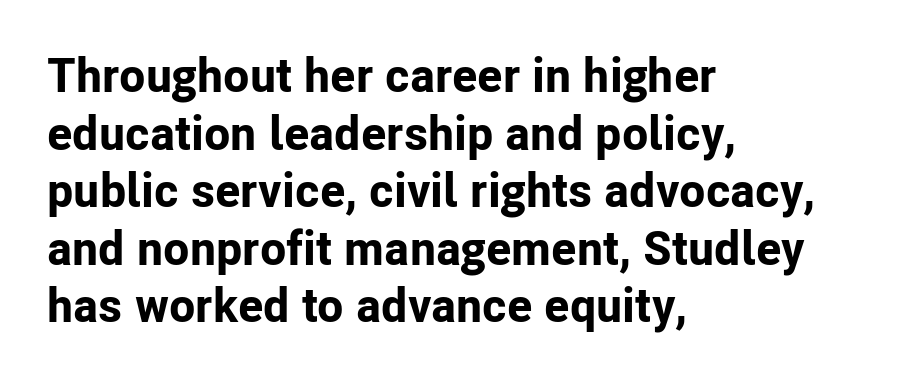
Q: Is the text bold? A: Yes.
Q: Is the text italic (slanted)? A: No, it is upright.
Q: Is the typeface a serif or a sans-serif typeface? A: Sans-serif.
Q: Is the text underlined? A: No.
Q: How is the paragraph aligned? A: Left-aligned.
Q: Is the spacing between letters normal or unusually wide? A: Normal.
Q: Width (condensed, normal, or wide)? A: Normal.
Q: Stroke contrast? A: Low.
Q: x-height? A: Medium.
Q: Monospaced? A: No.
